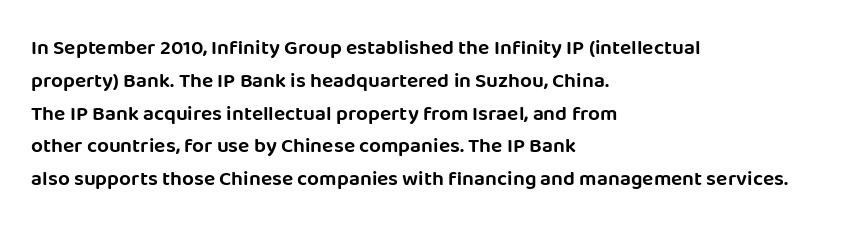
{"italic": "no", "underline": "no", "align": "left", "line_spacing": "normal", "line_spacing_ratio": 1.56, "letter_spacing": "normal", "letter_spacing_em": 0.0, "glyph_px": 21}
